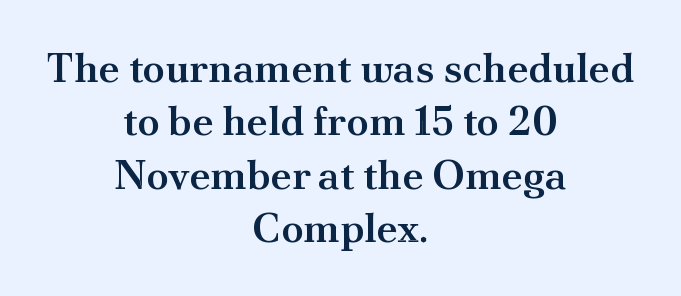
The image shows 41 px semibold serif type, upright; set centered, normal line spacing (1.3x), normal letter spacing, not underlined; medium stroke contrast and a small x-height.
